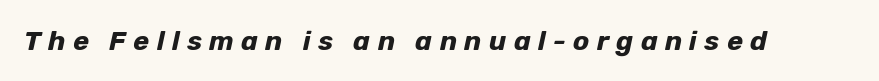
The image shows 27 px bold type, italic (leaning right); set unusually wide letter spacing (+0.27 em), not underlined.
